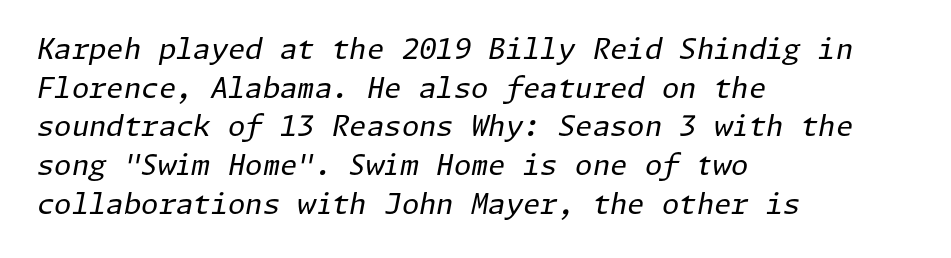
Q: Is the text bold? A: No.
Q: Is the text italic (slanted)? A: Yes, it leans right by about 11 degrees.
Q: Is the text underlined? A: No.
Q: How is the paragraph aligned? A: Left-aligned.
Q: Is the spacing between letters normal or unusually wide? A: Normal.
Q: Is the spacing between lines tight, normal or loose? A: Normal.
Q: Width (condensed, normal, or wide)? A: Normal.
Q: Stroke contrast? A: Low.
Q: x-height? A: Medium.
